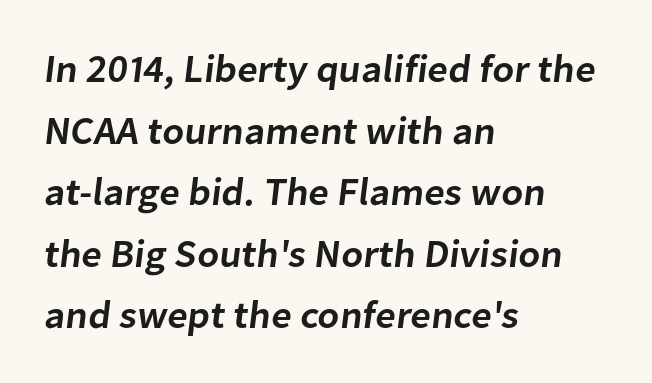
The image shows 39 px semibold sans-serif type; set left-aligned, normal line spacing (1.58x), normal letter spacing, not underlined; low stroke contrast and a medium x-height.
